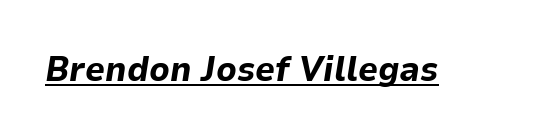
The image shows 35 px bold type, italic (leaning right); set normal letter spacing, underlined; low stroke contrast and a medium x-height.
